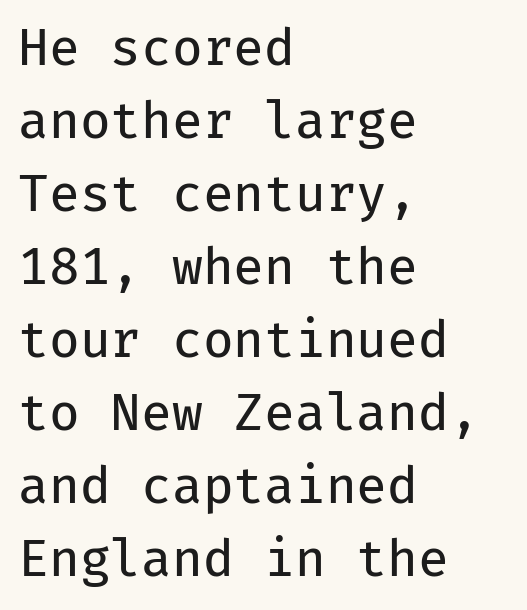
The image shows 50 px regular-weight sans-serif type, upright, monospaced; set left-aligned, normal line spacing (1.46x), normal letter spacing, not underlined; low stroke contrast and a medium x-height.
